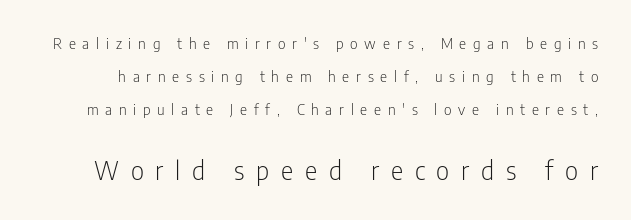
The image shows 26 px text type, upright; set loose line spacing (2.21x), unusually wide letter spacing (+0.45 em), not underlined; the second (bottom) block is 1.73x larger.
